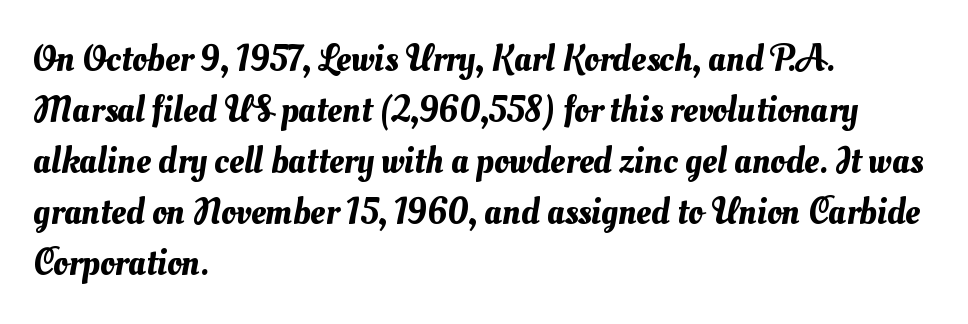
Q: Is the text underlined? A: No.
Q: How is the paragraph aligned? A: Left-aligned.
Q: Is the spacing between letters normal or unusually wide? A: Normal.
Q: Is the spacing between lines tight, normal or loose? A: Normal.
Q: Width (condensed, normal, or wide)? A: Normal.
Q: Stroke contrast? A: Medium.
Q: x-height? A: Small.
Q: Monospaced? A: No.
